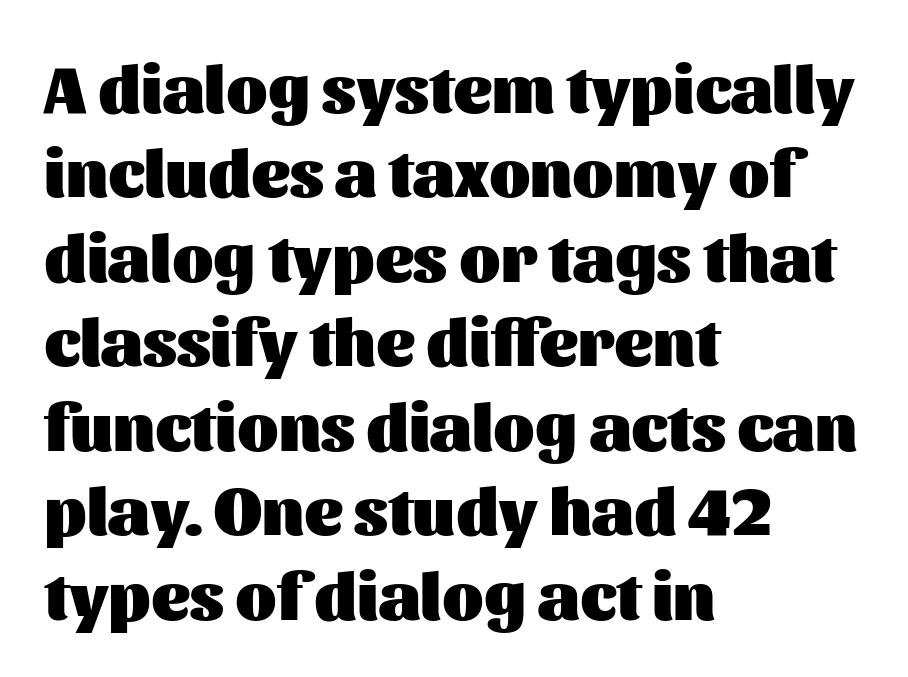
The image shows 67 px heavy sans-serif type, upright; set left-aligned, normal line spacing (1.26x), normal letter spacing, not underlined; medium stroke contrast and a medium x-height.
